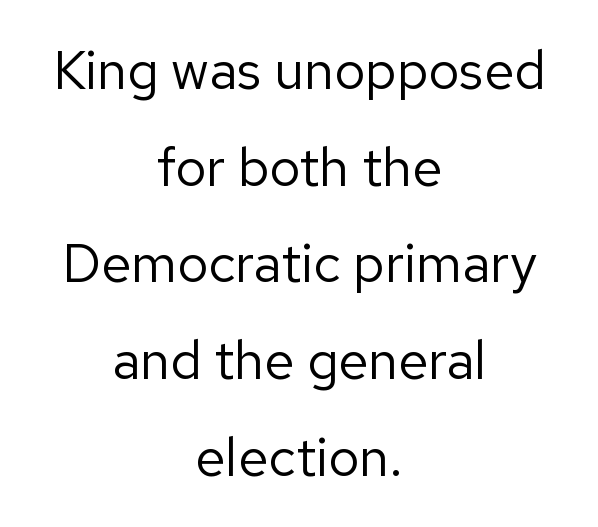
{"serif": "no", "italic": "no", "bold": "no", "weight": "regular", "width": "normal", "stroke_contrast": "low", "x_height": "medium", "monospaced": "no", "underline": "no", "align": "center", "line_spacing_ratio": 1.79, "letter_spacing": "normal", "letter_spacing_em": 0.0, "glyph_px": 54}
